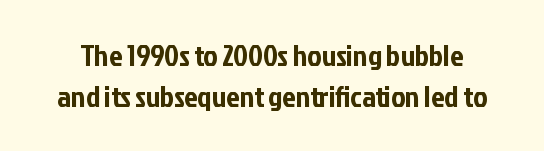
{"serif": "no", "italic": "no", "width": "condensed", "stroke_contrast": "low", "x_height": "medium", "monospaced": "no", "underline": "no", "line_spacing": "normal", "line_spacing_ratio": 1.37, "letter_spacing": "normal", "letter_spacing_em": 0.0, "glyph_px": 30}
